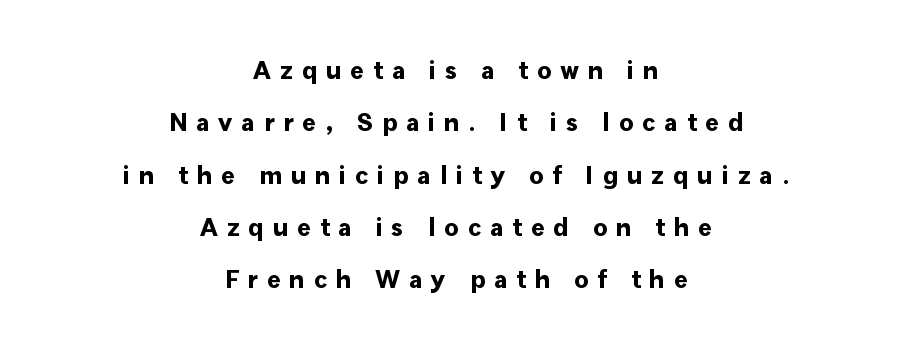
{"italic": "no", "bold": "yes", "underline": "no", "align": "center", "line_spacing": "loose", "line_spacing_ratio": 2.01, "letter_spacing": "wide", "letter_spacing_em": 0.34, "glyph_px": 26}
